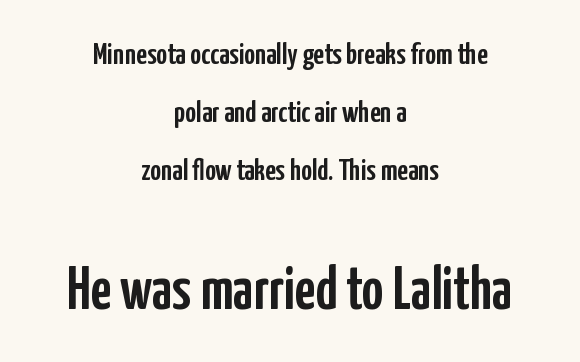
{"serif": "no", "italic": "no", "width": "condensed", "stroke_contrast": "low", "x_height": "medium", "monospaced": "no", "underline": "no", "align": "center", "line_spacing": "loose", "line_spacing_ratio": 1.94, "letter_spacing": "normal", "letter_spacing_em": 0.0, "larger_block": "second", "size_ratio": 2.0, "glyph_px": 60}
